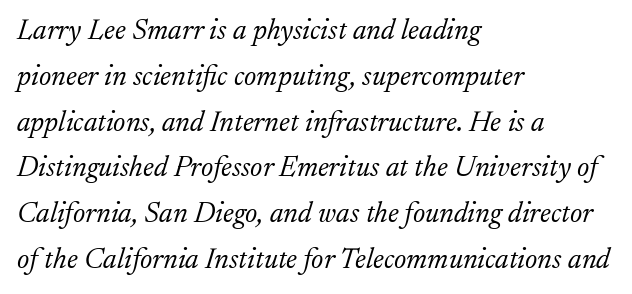
The image shows 29 px light serif type, italic (leaning right); set left-aligned, normal line spacing (1.58x), normal letter spacing, not underlined; low stroke contrast and a small x-height.
